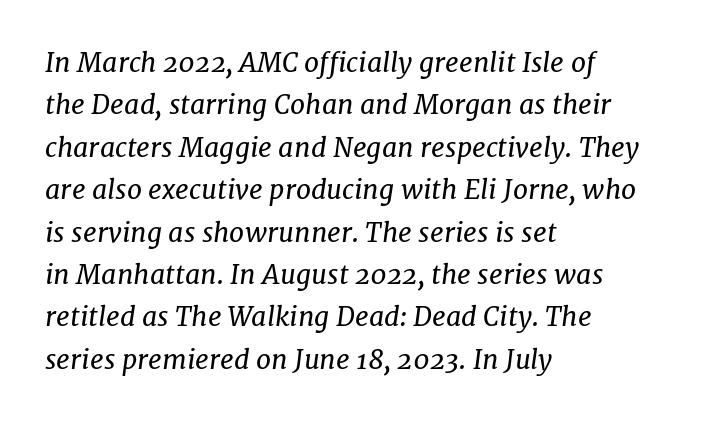
{"italic": "yes", "lean": "right", "slant_degrees": 7, "bold": "no", "underline": "no", "align": "left", "line_spacing": "normal", "line_spacing_ratio": 1.57, "letter_spacing": "normal", "letter_spacing_em": 0.0, "glyph_px": 27}
